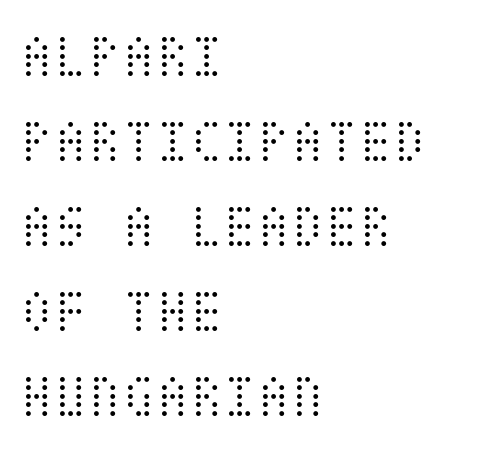
This sample uses an upright cut, with every glyph sitting square on the baseline. Is the block centered? No — it sits flush against the left margin. Honestly, the row spacing looks completely unremarkable. Beneath every word, the page is bare. The passage shown is not bold in any degree. The line texture is even and compact thanks to regular tracking.
